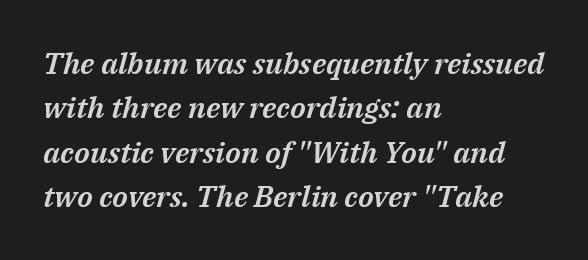
{"italic": "yes", "lean": "right", "slant_degrees": 14, "width": "normal", "stroke_contrast": "medium", "x_height": "medium", "monospaced": "no", "underline": "no", "align": "left", "line_spacing": "normal", "line_spacing_ratio": 1.48, "letter_spacing": "normal", "letter_spacing_em": 0.0, "glyph_px": 30}
